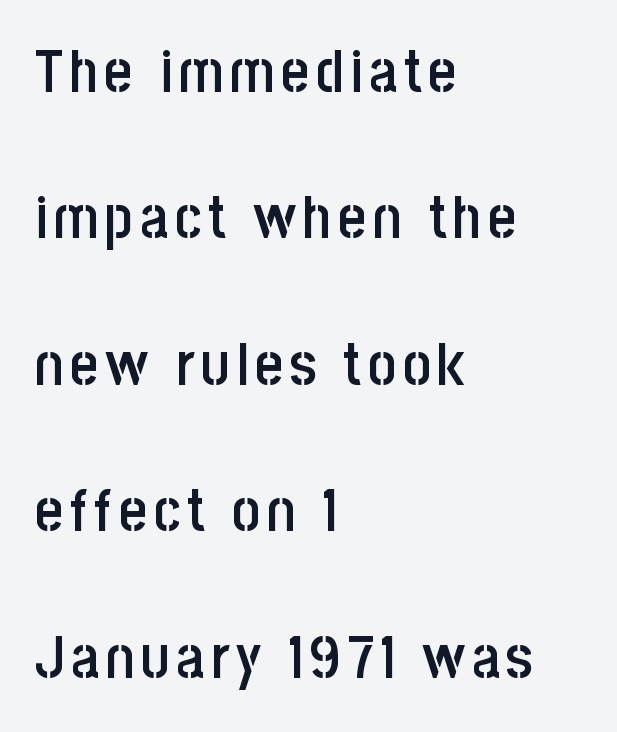
A fair bit of extra ink — the face is semibold, not bold. Style check: upright. This sample has the flowing, uneven cadence of proportional lettering. What's the leading like? Stretched, with rows far apart. Descenders are the only things crossing below the line.
